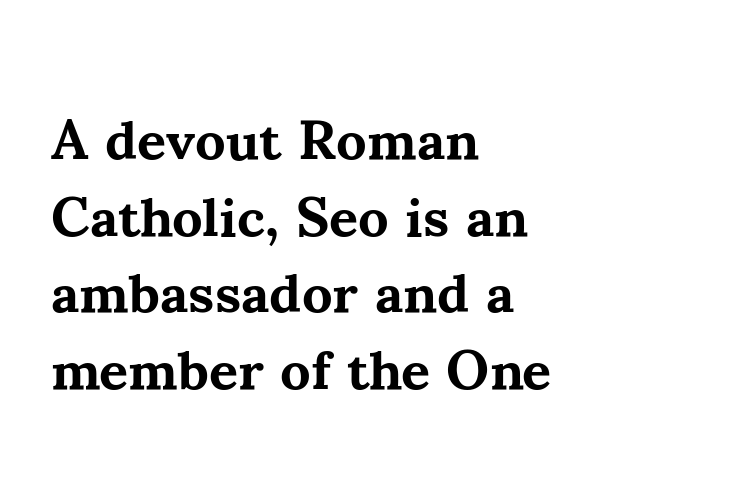
Note the varied advance widths — an 'i' is clearly narrower than an 'm'. Do the letters lean? They stand straight. The letters sit at their default tracking, neither squeezed nor spread. To sum up the face: it has serifs.
